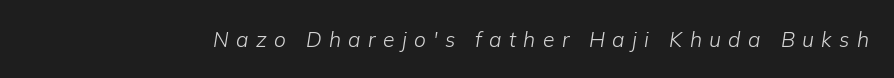
The image shows 21 px text type, italic (leaning right); set unusually wide letter spacing (+0.35 em), not underlined.
